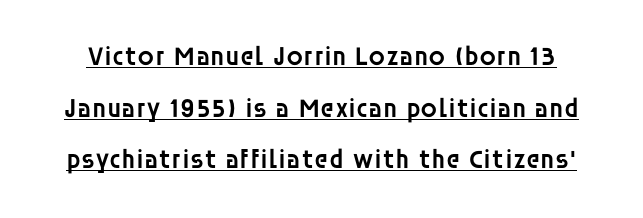
{"italic": "no", "bold": "semi", "underline": "yes", "line_spacing": "loose", "line_spacing_ratio": 1.91, "letter_spacing": "normal", "letter_spacing_em": 0.0, "glyph_px": 27}
